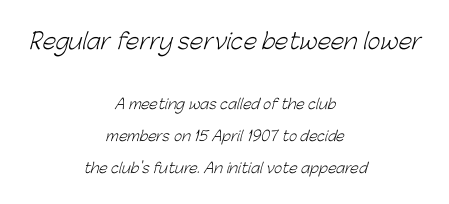
These two chunks differ in scale, with the top chunk taking the larger measure. Caption: standard tracking, unaltered. Where is the straight margin? There isn't one; the lines are centered. Successive baselines arrive slowly, with a big drop between each.
